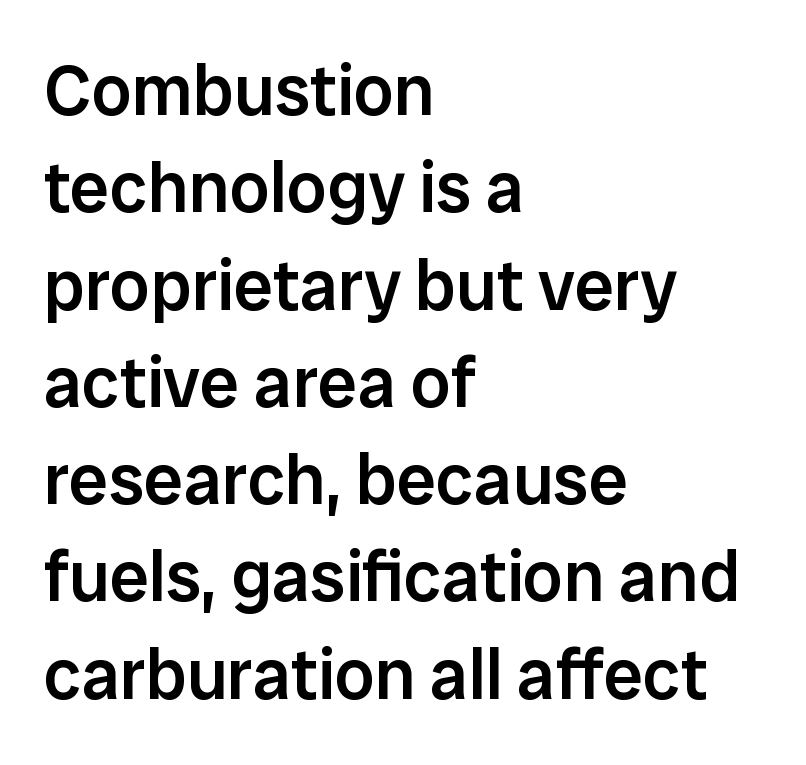
{"serif": "no", "italic": "no", "bold": "semi", "weight": "semibold", "width": "normal", "stroke_contrast": "low", "x_height": "medium", "monospaced": "no", "underline": "no", "align": "left", "line_spacing": "normal", "line_spacing_ratio": 1.37, "letter_spacing": "normal", "letter_spacing_em": 0.0, "glyph_px": 71}
